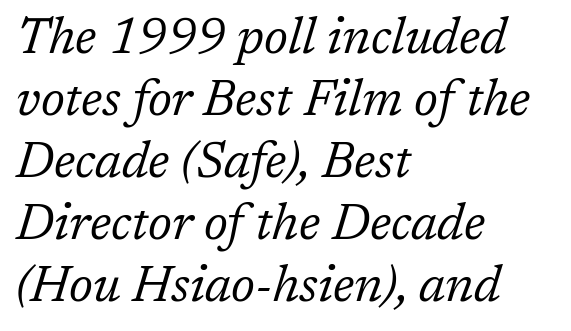
You could call the tracking neutral — neither tight nor loose. Rendered with sloped, italic letterforms. This sample has the flowing, uneven cadence of proportional lettering. Yep, those are serifs on the letters. The foot of each line stays bare and open. No chunkiness to these letters — they're not bold.
